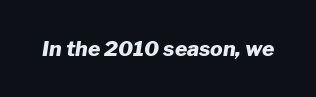
{"italic": "yes", "lean": "right", "slant_degrees": 8, "bold": "yes", "underline": "no", "letter_spacing": "normal", "letter_spacing_em": 0.0, "glyph_px": 21}
